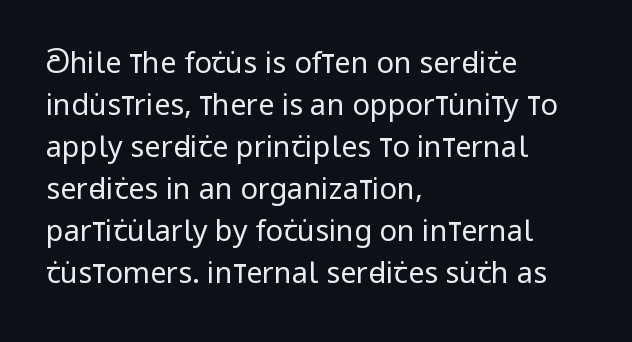
Q: Is the text bold? A: No.
Q: Is the text italic (slanted)? A: No, it is upright.
Q: Is the typeface a serif or a sans-serif typeface? A: Sans-serif.
Q: Is the text underlined? A: No.
Q: How is the paragraph aligned? A: Left-aligned.
Q: Is the spacing between letters normal or unusually wide? A: Normal.
Q: Is the spacing between lines tight, normal or loose? A: Normal.
Q: Width (condensed, normal, or wide)? A: Condensed.
Q: Stroke contrast? A: Low.
Q: x-height? A: Large.
Q: Monospaced? A: No.
